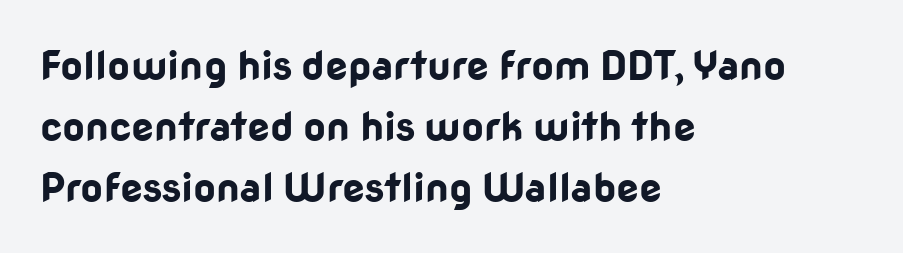
The image shows 40 px bold sans-serif type, upright; set left-aligned, normal line spacing (1.53x), normal letter spacing, not underlined; low stroke contrast and a medium x-height.
